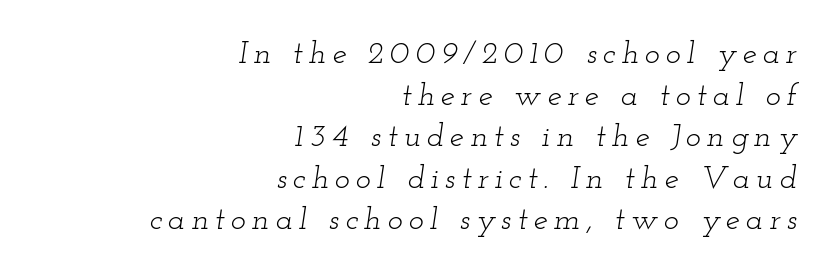
Q: Is the text bold? A: No.
Q: Is the text italic (slanted)? A: Yes, it leans right by about 12 degrees.
Q: Is the typeface a serif or a sans-serif typeface? A: Serif.
Q: Is the text underlined? A: No.
Q: How is the paragraph aligned? A: Right-aligned.
Q: Is the spacing between lines tight, normal or loose? A: Normal.
Q: Width (condensed, normal, or wide)? A: Wide.
Q: Stroke contrast? A: Low.
Q: x-height? A: Small.
Q: Monospaced? A: No.
